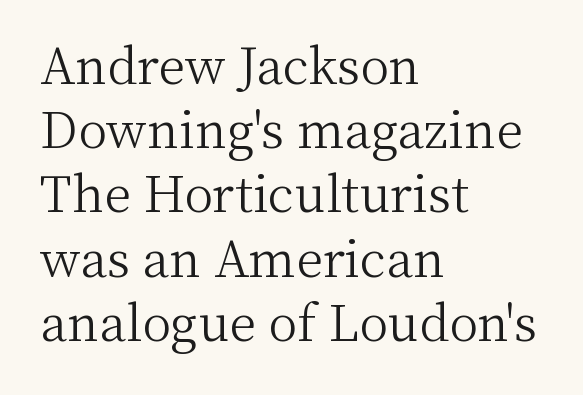
{"serif": "yes", "italic": "no", "bold": "no", "weight": "light", "width": "normal", "stroke_contrast": "medium", "x_height": "medium", "monospaced": "no", "underline": "no", "align": "left", "line_spacing": "normal", "line_spacing_ratio": 1.31, "letter_spacing": "normal", "letter_spacing_em": 0.0, "glyph_px": 49}
